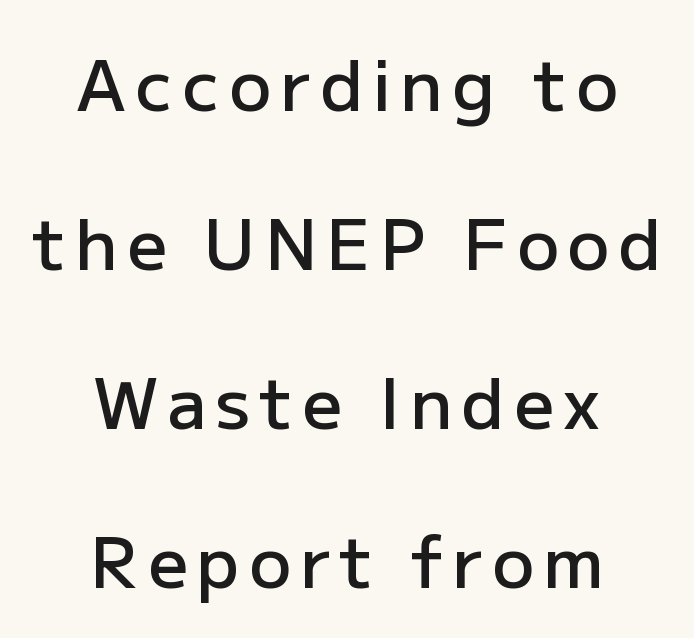
Centered paragraph, ragged on both sides. Typographic density is moderately raised because the face is semibold. Rows of type keep a wide berth in the vertical direction. These lines are rendered in a variable-pitch font. Ordinary non-slanted type is in use.
